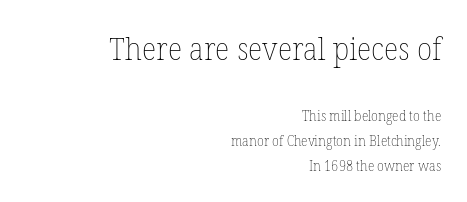
The image shows 31 px thin type, upright; set right-aligned, line spacing 1.78x, normal letter spacing, not underlined; the first (top) block is 2.21x larger; low stroke contrast and a medium x-height.
